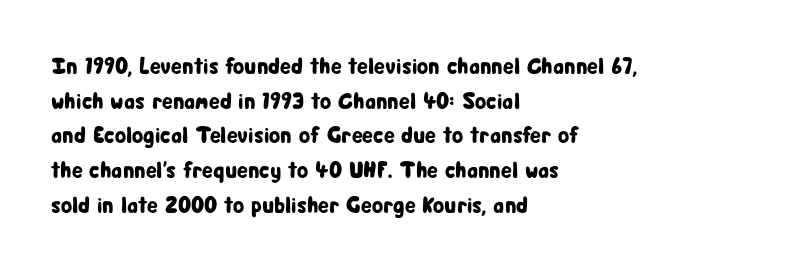
Q: Is the text italic (slanted)? A: No, it is upright.
Q: Is the text underlined? A: No.
Q: How is the paragraph aligned? A: Left-aligned.
Q: Is the spacing between letters normal or unusually wide? A: Normal.
Q: Is the spacing between lines tight, normal or loose? A: Normal.
